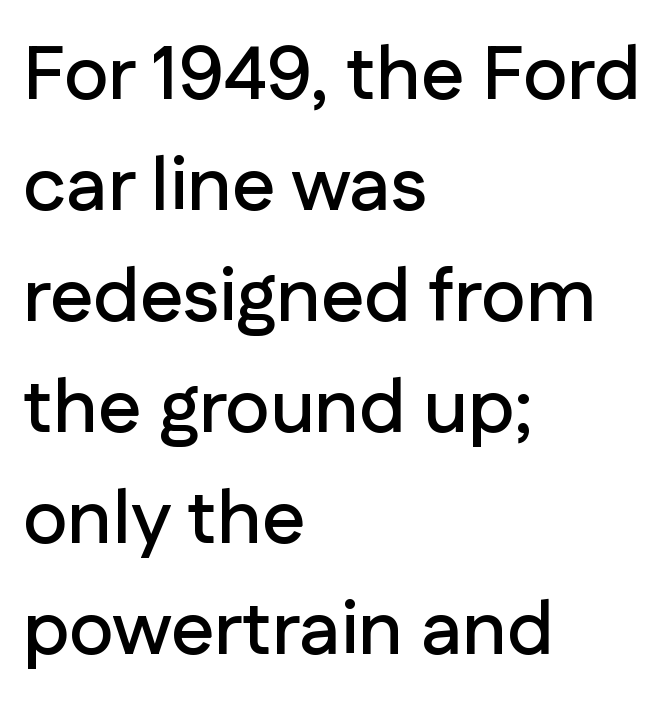
The image shows 76 px sans-serif type, upright; set left-aligned, normal line spacing (1.46x), normal letter spacing, not underlined; low stroke contrast and a medium x-height.
